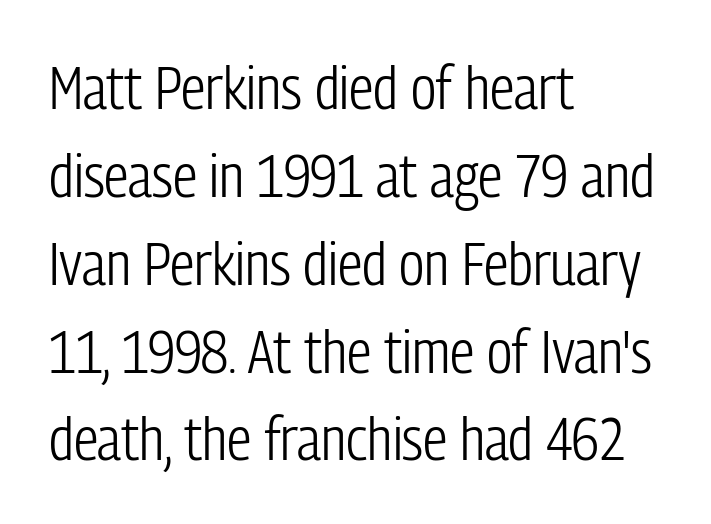
Which margin do the lines hug? The left one — the right edge is uneven. Successive baselines arrive at the customary interval. The letters advance in unequal steps, a hallmark of proportional type. Quick note: not italic, upright. The letterforms sit at book weight or below.
